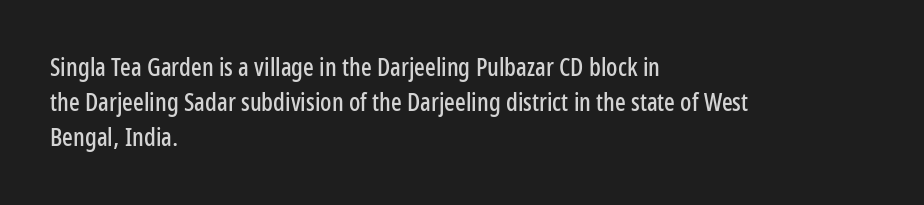
The image shows 25 px text type, upright; set left-aligned, normal line spacing (1.4x), normal letter spacing, not underlined.
